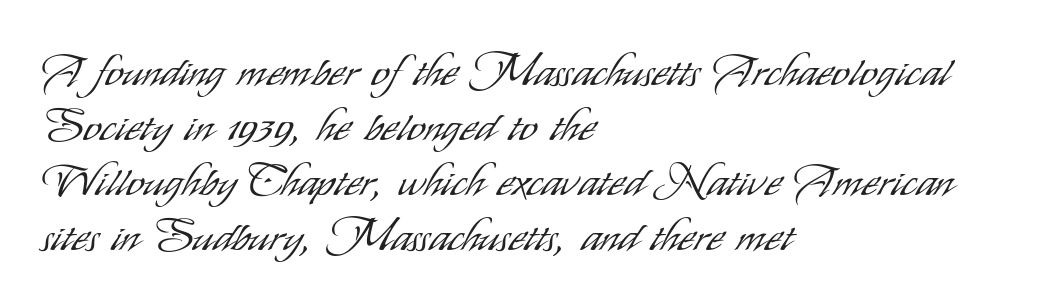
The passage shown has conventional tracking throughout. Check under the words: just untouched page. Is this a fixed-width face? No — the glyphs have proportional, varying widths. The font family rendered here belongs to the sans-serif group.
